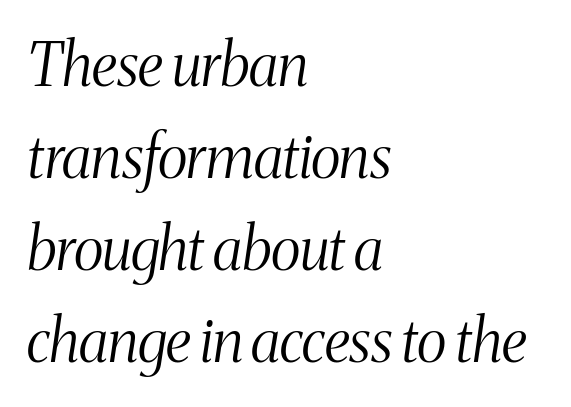
The image shows 59 px light, condensed serif type, italic (leaning right); set left-aligned, normal line spacing (1.56x), normal letter spacing, not underlined; medium stroke contrast and a medium x-height.
